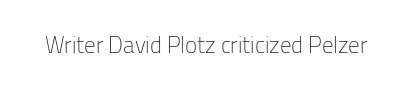
{"italic": "no", "bold": "no", "underline": "no", "letter_spacing": "normal", "letter_spacing_em": 0.0, "glyph_px": 23}
